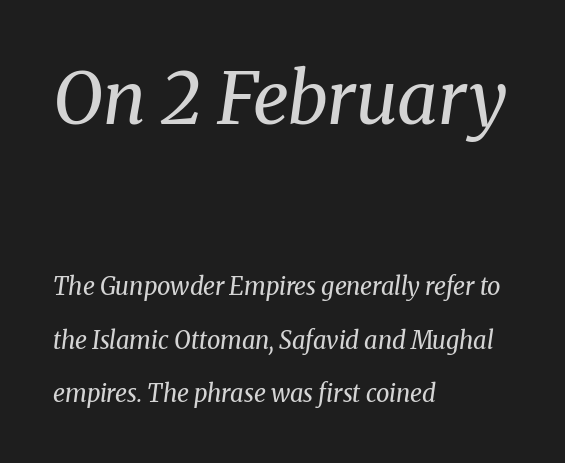
The image shows 72 px regular-weight serif type, italic (leaning right); set left-aligned, loose line spacing (2.23x), normal letter spacing, not underlined; the first (top) block is 3.0x larger; medium stroke contrast and a medium x-height.
